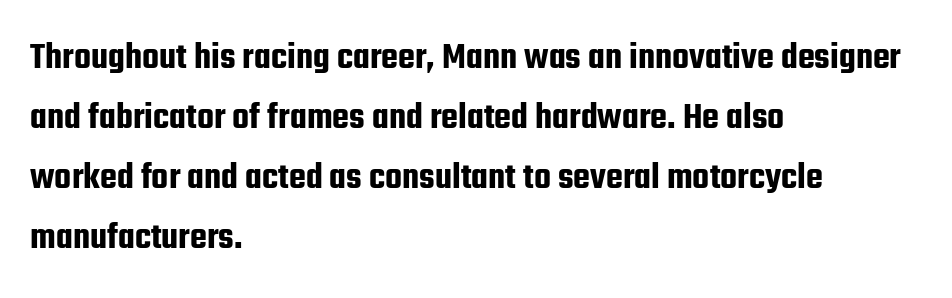
Q: Is the text italic (slanted)? A: No, it is upright.
Q: Is the typeface a serif or a sans-serif typeface? A: Sans-serif.
Q: Is the text underlined? A: No.
Q: How is the paragraph aligned? A: Left-aligned.
Q: Is the spacing between letters normal or unusually wide? A: Normal.
Q: Is the spacing between lines tight, normal or loose? A: Normal.
Q: Width (condensed, normal, or wide)? A: Condensed.
Q: Stroke contrast? A: Low.
Q: x-height? A: Medium.
Q: Monospaced? A: No.
